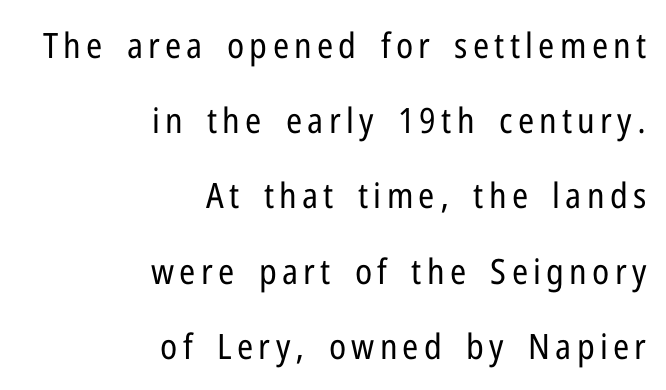
The image shows 35 px regular-weight, condensed sans-serif type, upright; set right-aligned, loose line spacing (2.15x), not underlined; low stroke contrast and a medium x-height.
